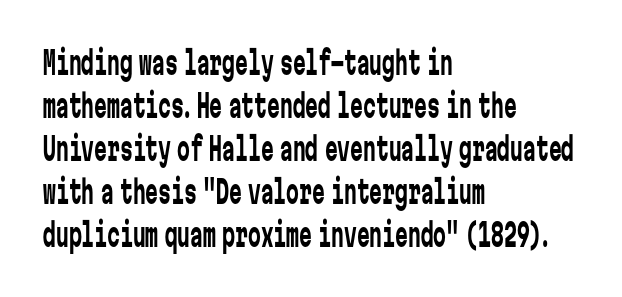
The image shows 32 px regular-weight, condensed sans-serif type, upright, monospaced; set left-aligned, normal line spacing (1.34x), normal letter spacing, not underlined; low stroke contrast and a medium x-height.
